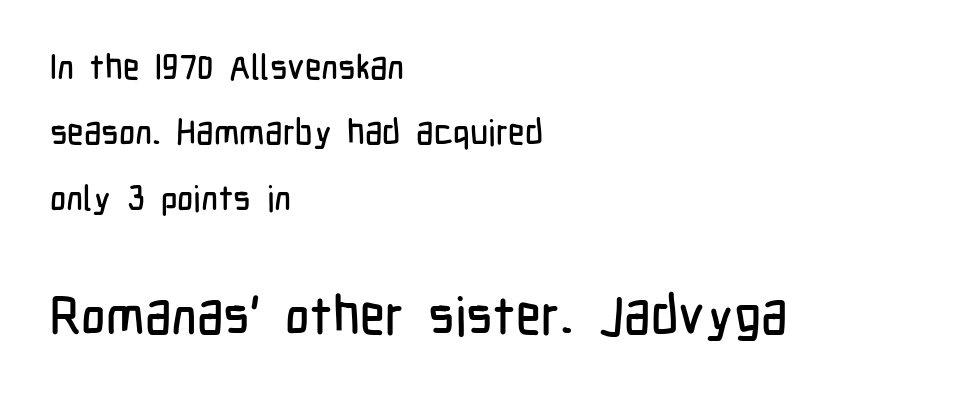
The image shows 53 px condensed sans-serif type, upright; set left-aligned, line spacing 1.87x, normal letter spacing, not underlined; the second (bottom) block is 1.51x larger; low stroke contrast and a medium x-height.
